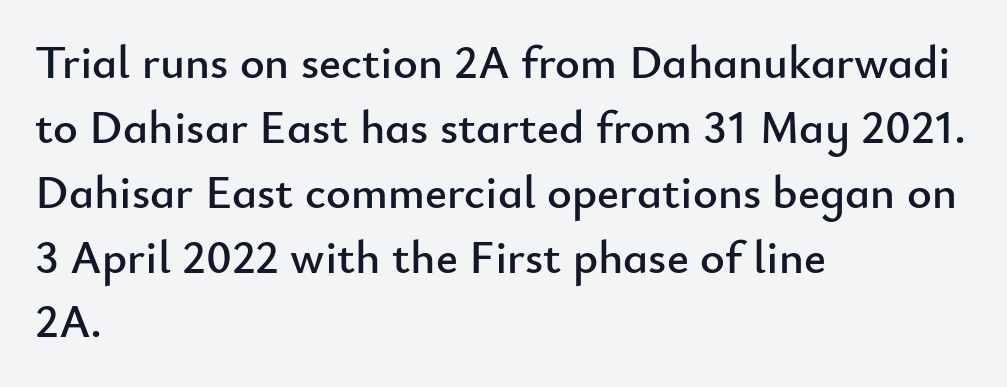
Q: Is the text italic (slanted)? A: No, it is upright.
Q: Is the typeface a serif or a sans-serif typeface? A: Sans-serif.
Q: Is the text underlined? A: No.
Q: How is the paragraph aligned? A: Left-aligned.
Q: Is the spacing between letters normal or unusually wide? A: Normal.
Q: Is the spacing between lines tight, normal or loose? A: Normal.
Q: Width (condensed, normal, or wide)? A: Normal.
Q: Stroke contrast? A: Low.
Q: x-height? A: Small.
Q: Monospaced? A: No.
